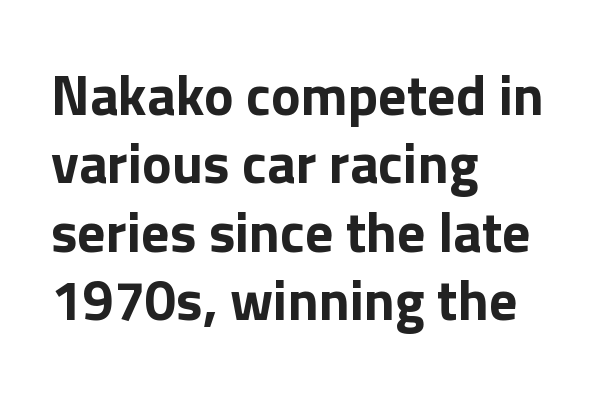
The image shows 56 px bold sans-serif type, upright; set left-aligned, line spacing 1.22x, normal letter spacing, not underlined; a medium x-height.
